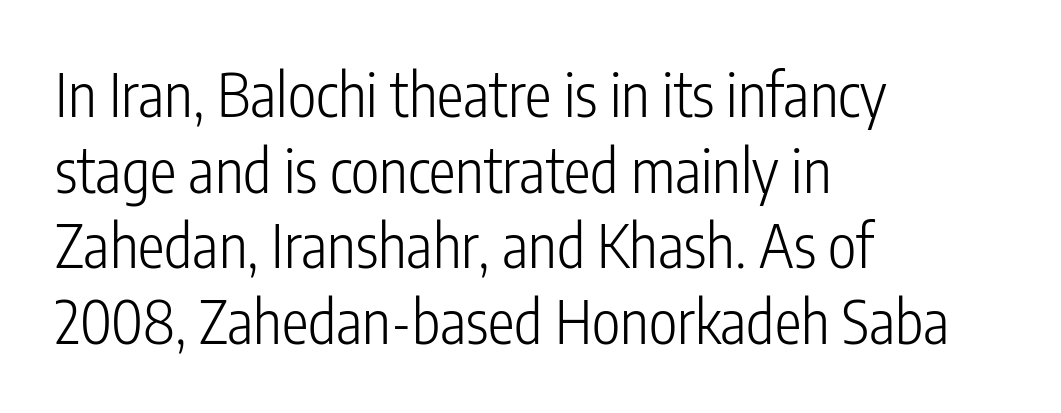
Q: Is the text bold? A: No.
Q: Is the text italic (slanted)? A: No, it is upright.
Q: Is the typeface a serif or a sans-serif typeface? A: Sans-serif.
Q: Is the text underlined? A: No.
Q: How is the paragraph aligned? A: Left-aligned.
Q: Is the spacing between letters normal or unusually wide? A: Normal.
Q: Is the spacing between lines tight, normal or loose? A: Normal.
Q: Width (condensed, normal, or wide)? A: Condensed.
Q: Stroke contrast? A: Low.
Q: x-height? A: Medium.
Q: Monospaced? A: No.
